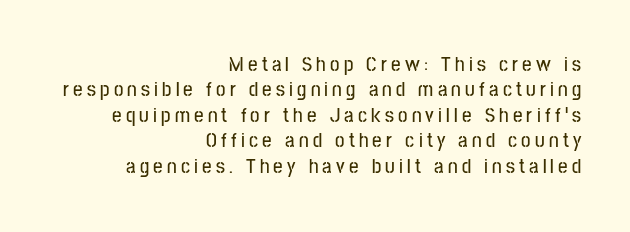
Q: Is the text italic (slanted)? A: No, it is upright.
Q: Is the text underlined? A: No.
Q: How is the paragraph aligned? A: Right-aligned.
Q: Is the spacing between letters normal or unusually wide? A: Unusually wide.
